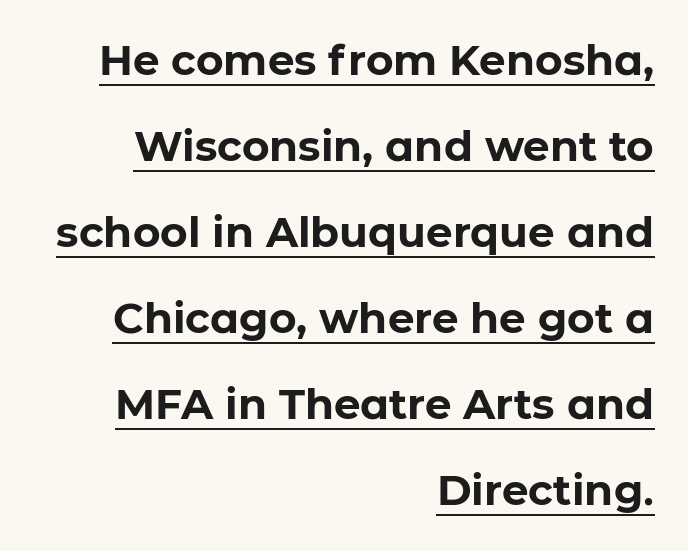
Q: Is the text bold? A: Yes.
Q: Is the text italic (slanted)? A: No, it is upright.
Q: Is the typeface a serif or a sans-serif typeface? A: Sans-serif.
Q: Is the text underlined? A: Yes.
Q: How is the paragraph aligned? A: Right-aligned.
Q: Is the spacing between letters normal or unusually wide? A: Normal.
Q: Is the spacing between lines tight, normal or loose? A: Loose.
Q: Width (condensed, normal, or wide)? A: Normal.
Q: Stroke contrast? A: Low.
Q: x-height? A: Medium.
Q: Monospaced? A: No.
